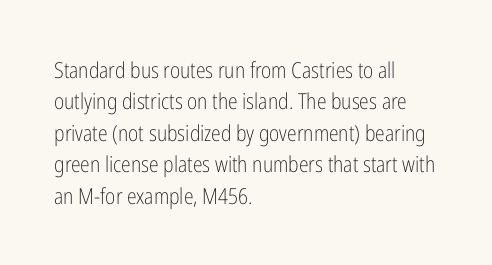
The line-height multiplier appears to be the usual default. The ragged edge is on the right, which tells us the setting is flush left. A typesetter would mark this as roman, not italic. This sample uses plain, unmodified letter spacing. No letter is thick-stroked: the sample isn't bold.
